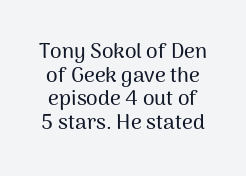
The image shows 21 px text type, upright; set tight line spacing (1.12x), normal letter spacing, not underlined.
